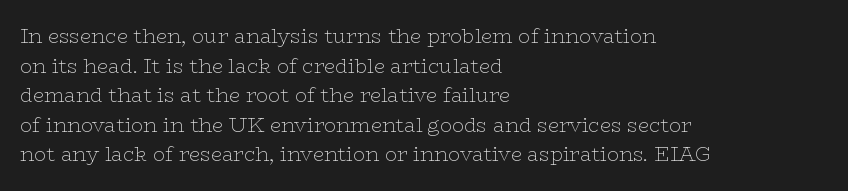
Compared with a typical body face, this is equally light or lighter still. The line texture is even and compact thanks to regular tracking. The space directly below the letters is spotless. Nope, not italic — everything's standing straight.
